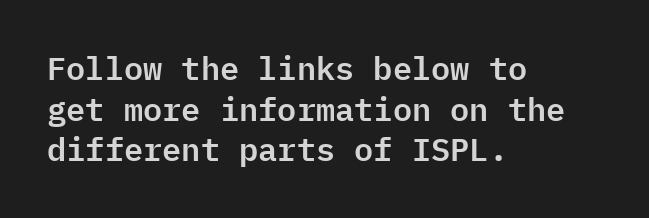
You can tell from the bare stems that sans-serif type was used. Only glyphs here, with clear space below each row. Ascenders rise straight up at ninety degrees. Every character here occupies the same horizontal width, giving the sample a typewriter-like rhythm. All the whitespace from short lines collects on the right.
